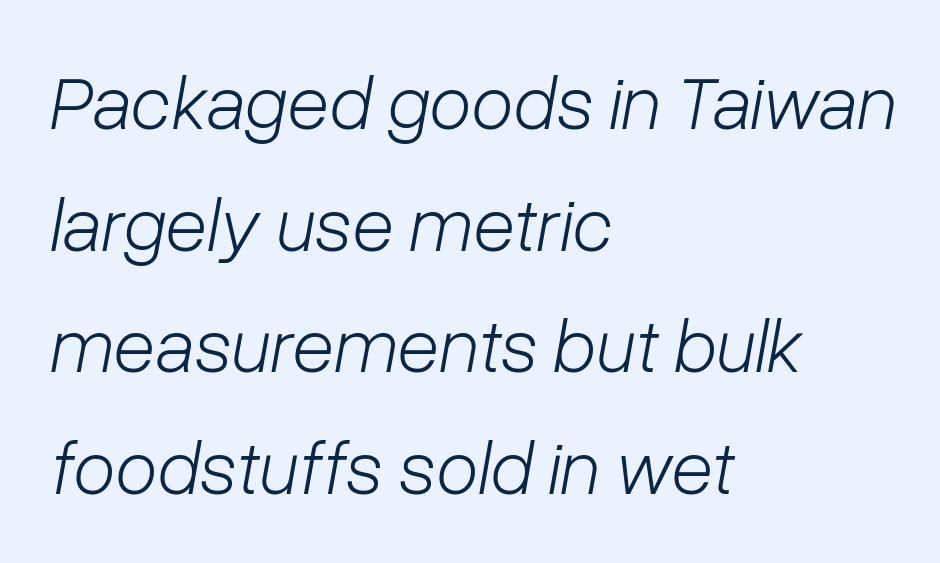
{"italic": "yes", "lean": "right", "slant_degrees": 10, "bold": "no", "weight": "light", "width": "normal", "stroke_contrast": "low", "x_height": "medium", "monospaced": "no", "underline": "no", "align": "left", "line_spacing": "normal", "line_spacing_ratio": 1.58, "letter_spacing": "normal", "letter_spacing_em": 0.0, "glyph_px": 77}
